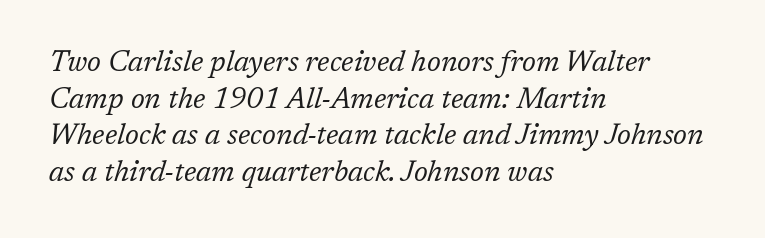
{"serif": "yes", "italic": "yes", "lean": "right", "slant_degrees": 17, "bold": "no", "weight": "regular", "width": "normal", "stroke_contrast": "low", "x_height": "medium", "monospaced": "no", "underline": "no", "align": "left", "line_spacing": "normal", "line_spacing_ratio": 1.26, "letter_spacing": "normal", "letter_spacing_em": 0.0, "glyph_px": 29}
